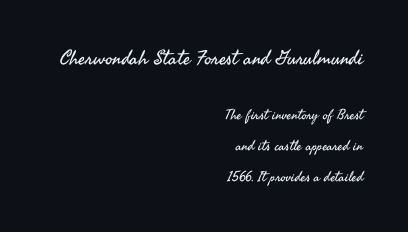
The image shows 20 px text type; set right-aligned, loose line spacing (2.2x), normal letter spacing, not underlined; the first (top) block is 1.43x larger.
